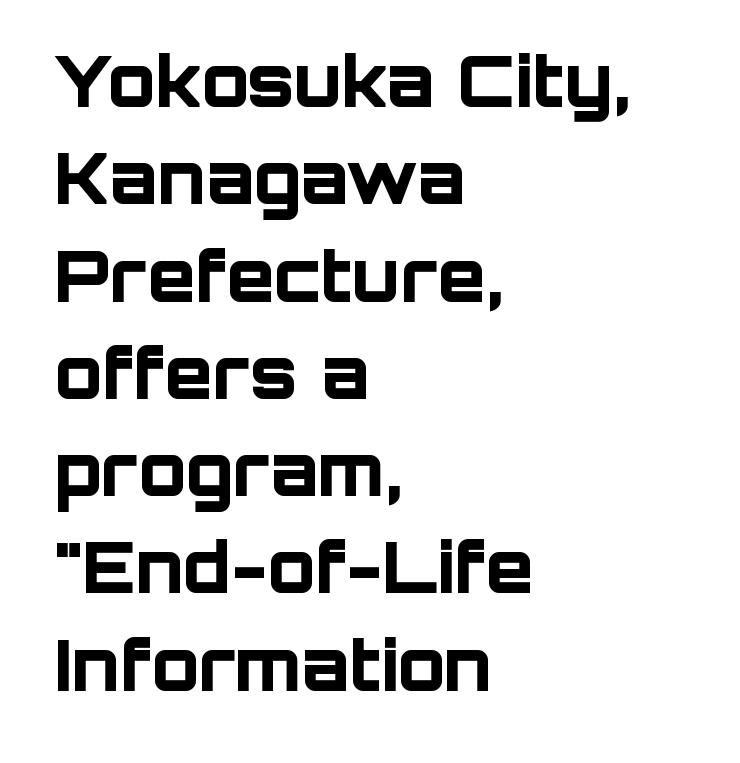
Q: Is the text bold? A: Yes.
Q: Is the text italic (slanted)? A: No, it is upright.
Q: Is the typeface a serif or a sans-serif typeface? A: Sans-serif.
Q: Is the text underlined? A: No.
Q: How is the paragraph aligned? A: Left-aligned.
Q: Is the spacing between letters normal or unusually wide? A: Normal.
Q: Is the spacing between lines tight, normal or loose? A: Normal.
Q: Width (condensed, normal, or wide)? A: Normal.
Q: Stroke contrast? A: Low.
Q: x-height? A: Large.
Q: Monospaced? A: No.
